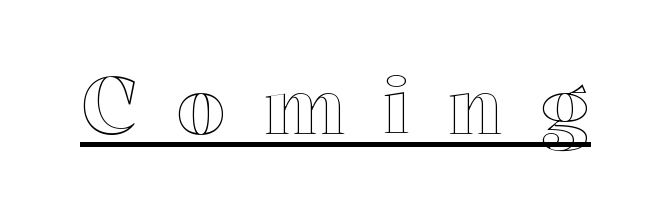
The image shows 79 px text type, upright; set unusually wide letter spacing (+0.48 em), underlined; a medium x-height.
